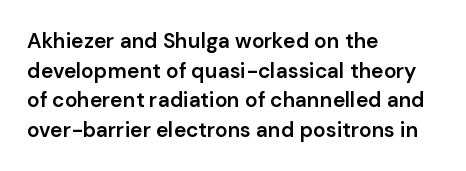
The image shows 21 px text type, upright; set left-aligned, normal line spacing (1.41x), normal letter spacing, not underlined.
